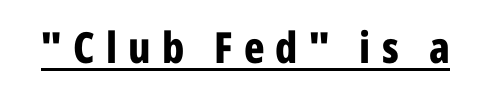
Is this a sans? Yes — the strokes have no serifs. Here the designer chose a conventional face with non-uniform glyph widths. The strokes are fattened all the way to bold. What stands out about the letter spacing? Its width — letters are far apart.
